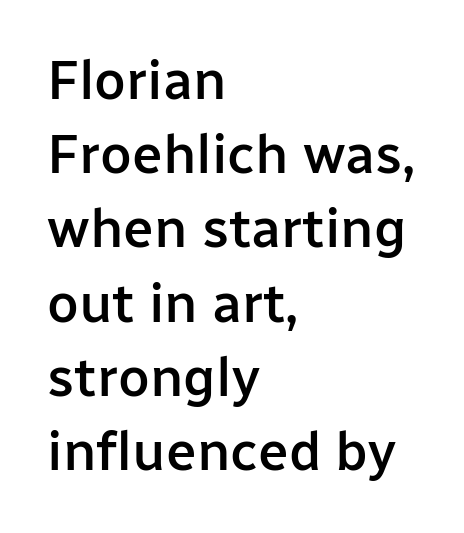
{"serif": "no", "italic": "no", "bold": "semi", "weight": "semibold", "width": "normal", "stroke_contrast": "low", "x_height": "medium", "monospaced": "no", "underline": "no", "align": "left", "line_spacing": "normal", "line_spacing_ratio": 1.35, "letter_spacing": "normal", "letter_spacing_em": 0.0, "glyph_px": 55}
